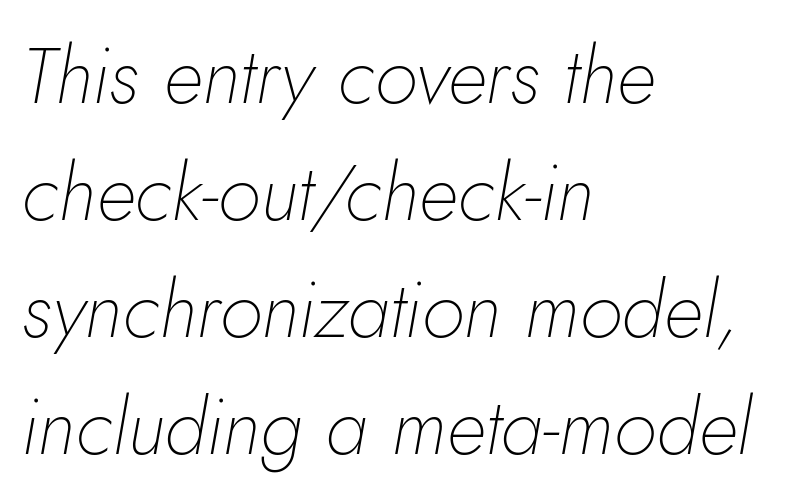
The image shows 79 px thin type, italic (leaning right); set left-aligned, normal line spacing (1.48x), normal letter spacing, not underlined; low stroke contrast and a small x-height.
